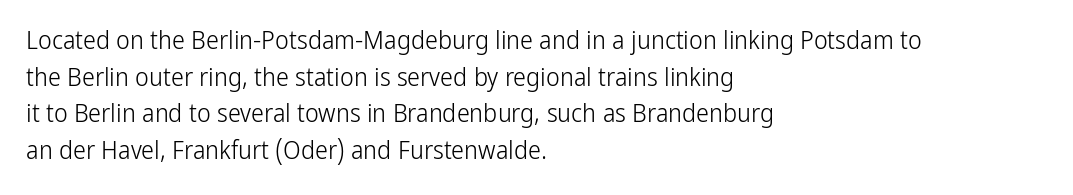
In CSS terms this would be text-align: left. The words here are not underlined. The font is comparable to plain body text, perhaps lighter. Every character sits straight up, as roman type does. The vertical gap from one line to the next is medium. Compared with typical body copy, the letter spacing here is the same.
